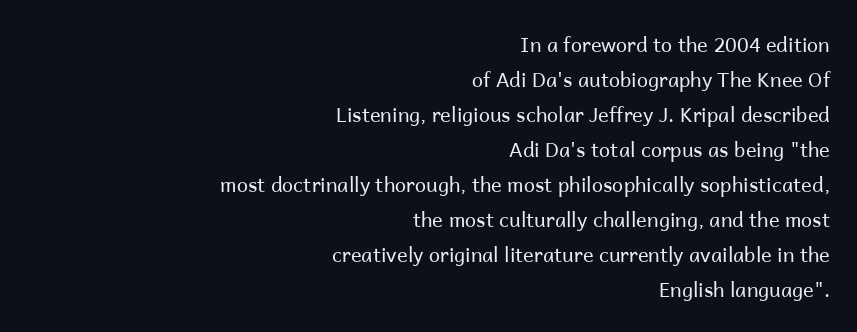
Q: Is the text bold? A: No.
Q: Is the text italic (slanted)? A: No, it is upright.
Q: Is the text underlined? A: No.
Q: How is the paragraph aligned? A: Right-aligned.
Q: Is the spacing between letters normal or unusually wide? A: Normal.
